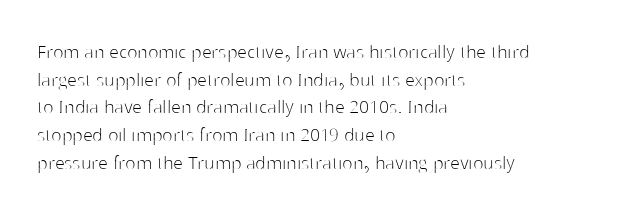
Q: Is the text bold? A: No.
Q: Is the text italic (slanted)? A: No, it is upright.
Q: Is the text underlined? A: No.
Q: How is the paragraph aligned? A: Left-aligned.
Q: Is the spacing between letters normal or unusually wide? A: Normal.
Q: Is the spacing between lines tight, normal or loose? A: Normal.
